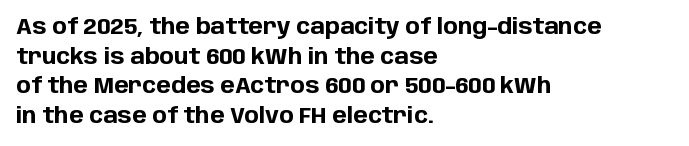
Q: Is the text bold? A: Yes.
Q: Is the text italic (slanted)? A: No, it is upright.
Q: Is the text underlined? A: No.
Q: How is the paragraph aligned? A: Left-aligned.
Q: Is the spacing between letters normal or unusually wide? A: Normal.
Q: Is the spacing between lines tight, normal or loose? A: Normal.
